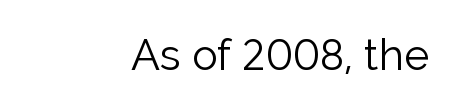
The image shows 43 px light sans-serif type, upright; set right-aligned, normal letter spacing, not underlined; low stroke contrast and a medium x-height.
